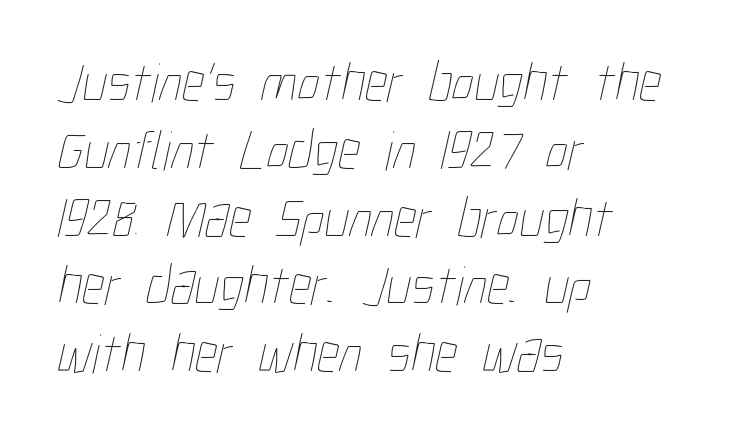
Q: Is the text bold? A: No.
Q: Is the text underlined? A: No.
Q: How is the paragraph aligned? A: Left-aligned.
Q: Is the spacing between letters normal or unusually wide? A: Normal.
Q: Width (condensed, normal, or wide)? A: Condensed.
Q: Stroke contrast? A: Low.
Q: x-height? A: Medium.
Q: Monospaced? A: No.
